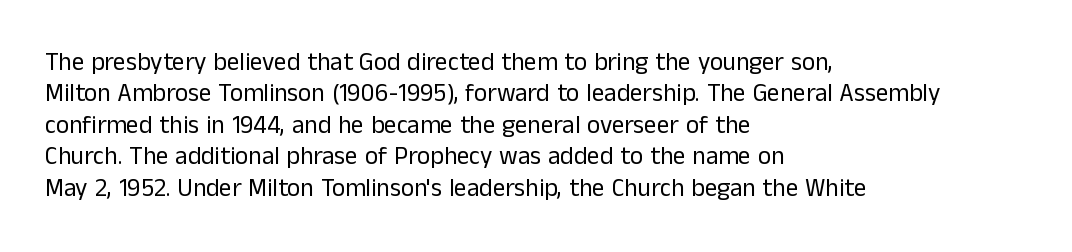
No letter is thick-stroked: the sample isn't bold. This is roman type, the default non-slanted kind. One glance says typical: line gaps are just what's usual. Plain, unruled lines of type. This sample is left-justified, so line endings fall wherever the words run out.
